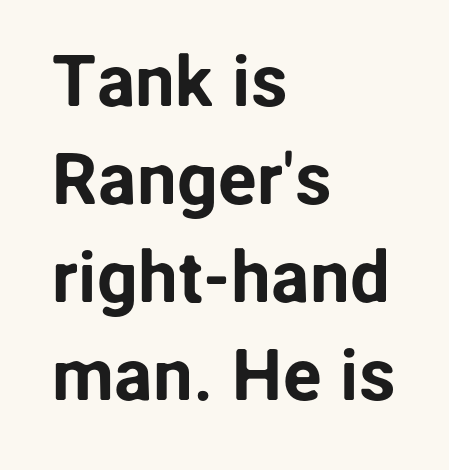
The image shows 72 px sans-serif type, upright; set left-aligned, normal line spacing (1.36x), normal letter spacing, not underlined; low stroke contrast and a medium x-height.
